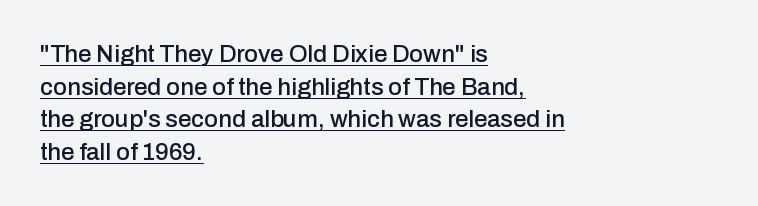
Q: Is the text italic (slanted)? A: No, it is upright.
Q: Is the text underlined? A: Yes.
Q: How is the paragraph aligned? A: Left-aligned.
Q: Is the spacing between letters normal or unusually wide? A: Normal.
Q: Is the spacing between lines tight, normal or loose? A: Normal.
